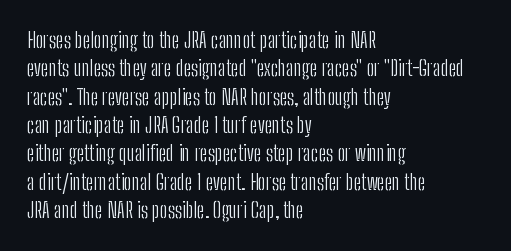
Evenly set lines give the paragraph a standard silhouette. Students, note that the glyphs here touch the page at normal intervals. In terms of posture, this sample is upright. Typeset ragged right — the left edge is the straight one.
